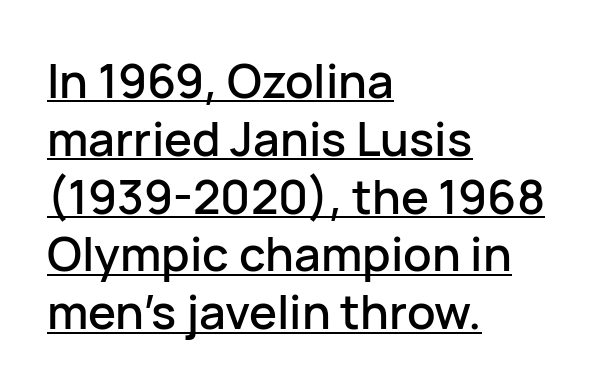
{"serif": "no", "italic": "no", "width": "normal", "stroke_contrast": "low", "x_height": "medium", "monospaced": "no", "underline": "yes", "align": "left", "line_spacing_ratio": 1.23, "letter_spacing": "normal", "letter_spacing_em": 0.0, "glyph_px": 47}
